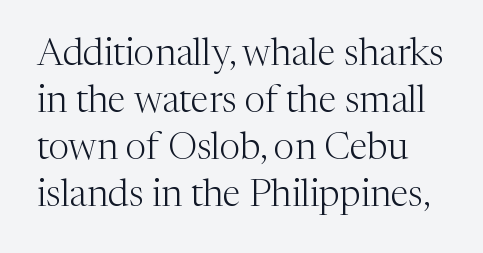
Q: Is the text bold? A: No.
Q: Is the text italic (slanted)? A: No, it is upright.
Q: Is the typeface a serif or a sans-serif typeface? A: Serif.
Q: Is the text underlined? A: No.
Q: Is the spacing between letters normal or unusually wide? A: Normal.
Q: Is the spacing between lines tight, normal or loose? A: Normal.
Q: Width (condensed, normal, or wide)? A: Normal.
Q: Stroke contrast? A: Medium.
Q: x-height? A: Medium.
Q: Monospaced? A: No.
